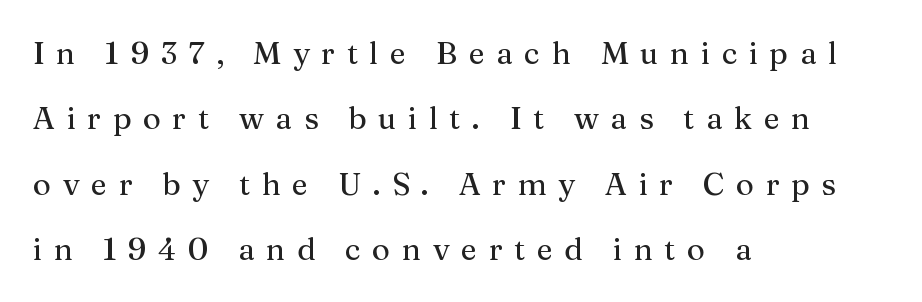
The image shows 31 px serif type, upright; set left-aligned, loose line spacing (2.11x), unusually wide letter spacing (+0.37 em), not underlined; medium stroke contrast and a medium x-height.
